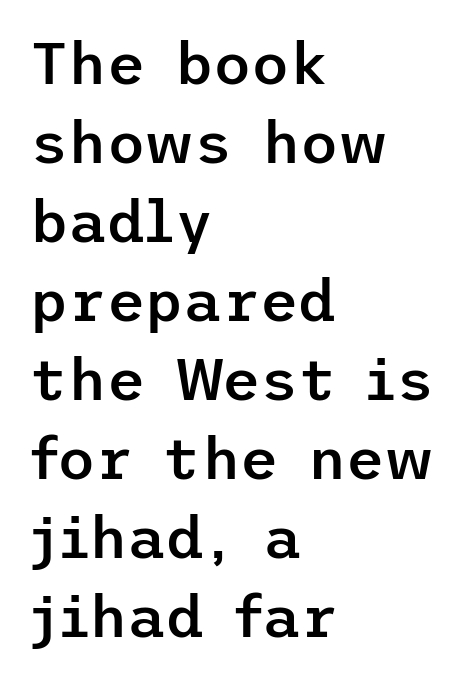
The image shows 59 px semibold sans-serif type, upright; set left-aligned, normal line spacing (1.34x), normal letter spacing, not underlined; low stroke contrast and a medium x-height.
